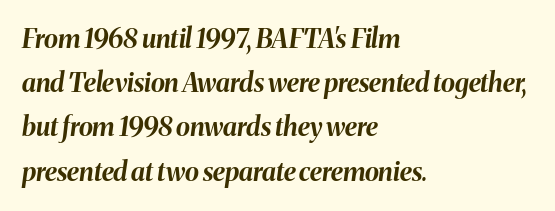
{"italic": "yes", "lean": "right", "slant_degrees": 8, "bold": "yes", "underline": "no", "align": "left", "line_spacing": "normal", "line_spacing_ratio": 1.7, "letter_spacing": "normal", "letter_spacing_em": 0.0, "glyph_px": 26}
